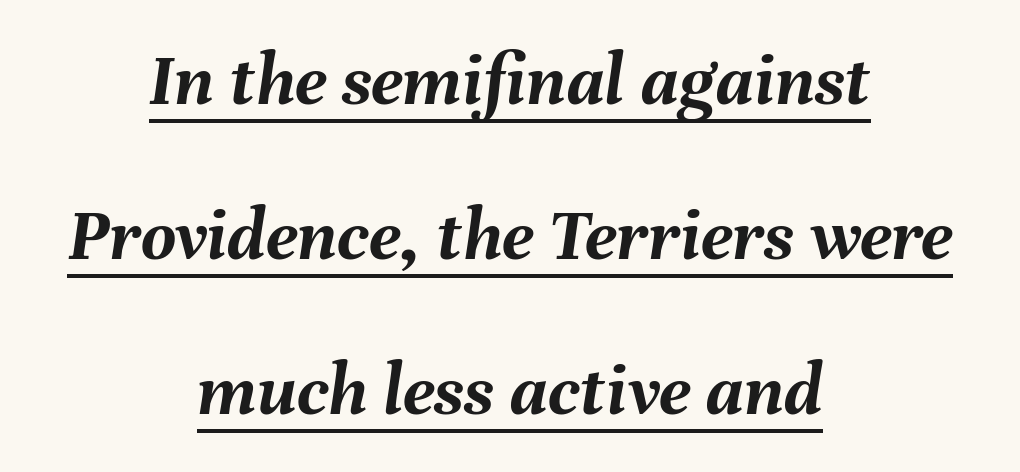
Q: Is the text bold? A: Yes.
Q: Is the text italic (slanted)? A: Yes, it leans right by about 8 degrees.
Q: Is the text underlined? A: Yes.
Q: How is the paragraph aligned? A: Centered.
Q: Is the spacing between letters normal or unusually wide? A: Normal.
Q: Is the spacing between lines tight, normal or loose? A: Loose.
Q: Width (condensed, normal, or wide)? A: Normal.
Q: Stroke contrast? A: Medium.
Q: x-height? A: Medium.
Q: Monospaced? A: No.
